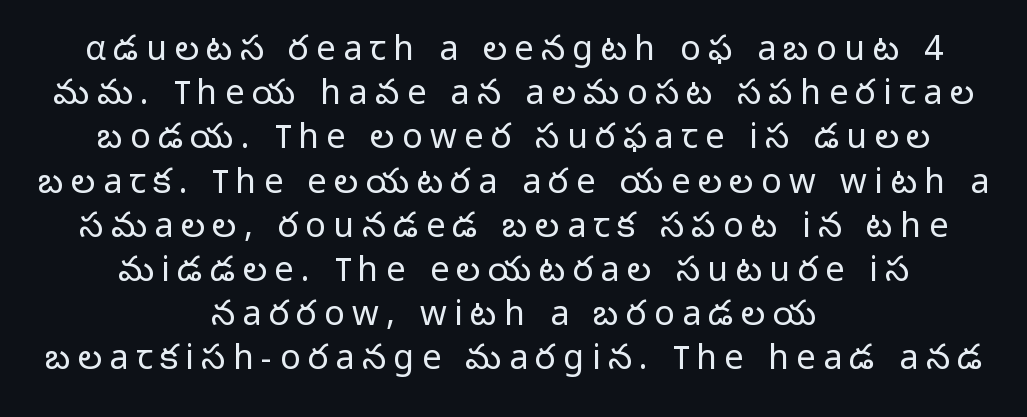
Q: Is the text bold? A: No.
Q: Is the text italic (slanted)? A: No, it is upright.
Q: Is the typeface a serif or a sans-serif typeface? A: Sans-serif.
Q: Is the text underlined? A: No.
Q: How is the paragraph aligned? A: Centered.
Q: Is the spacing between letters normal or unusually wide? A: Unusually wide.
Q: Is the spacing between lines tight, normal or loose? A: Normal.
Q: Width (condensed, normal, or wide)? A: Normal.
Q: Stroke contrast? A: Low.
Q: x-height? A: Medium.
Q: Monospaced? A: No.
